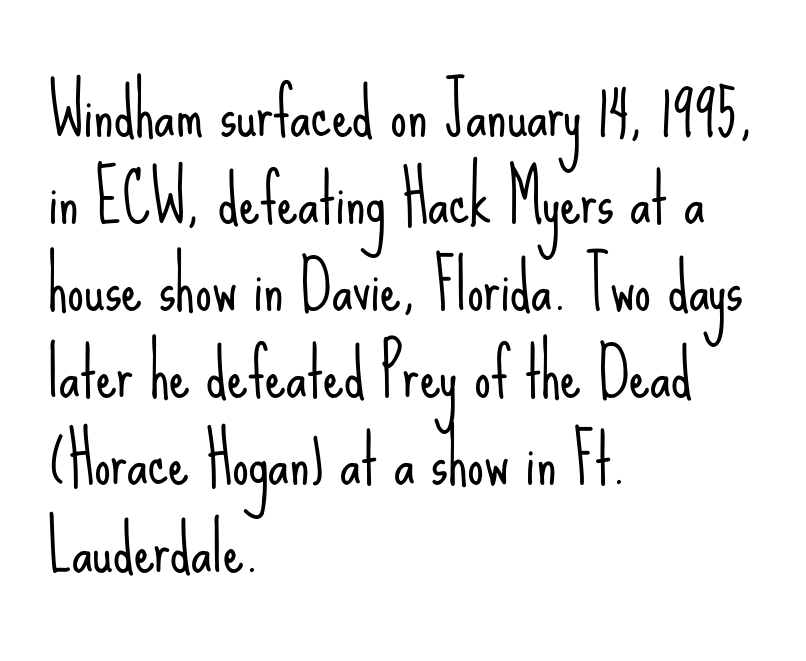
The image shows 66 px light, condensed sans-serif type, upright; set left-aligned, normal line spacing (1.32x), normal letter spacing, not underlined; low stroke contrast and a small x-height.
